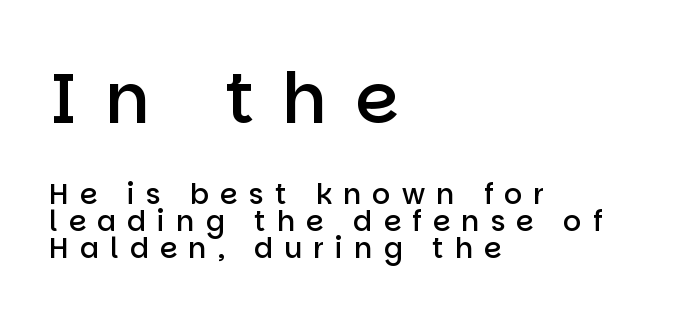
{"serif": "no", "italic": "no", "bold": "semi", "weight": "semibold", "width": "normal", "stroke_contrast": "low", "x_height": "large", "monospaced": "no", "underline": "no", "align": "left", "line_spacing": "tight", "line_spacing_ratio": 0.98, "letter_spacing": "wide", "letter_spacing_em": 0.4, "larger_block": "first", "size_ratio": 2.5, "glyph_px": 70}
